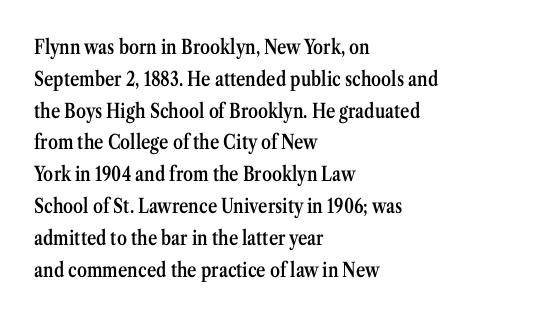
The image shows 20 px text type, upright; set left-aligned, normal line spacing (1.59x), normal letter spacing, not underlined.
